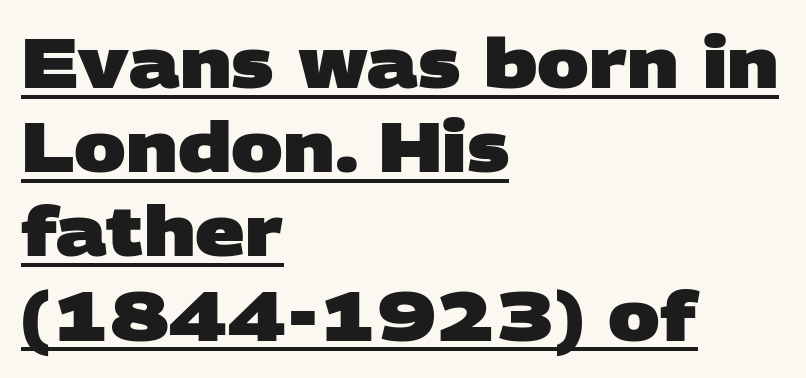
Proportional: the letters do not fall into vertical columns. Honestly, the underline is the first thing you notice here. Letterform terminals end flat and unadorned throughout the passage. Horizontal alignment here is leftward, the default for most running prose. Honestly, the letter spacing is just normal — you wouldn't notice it.
